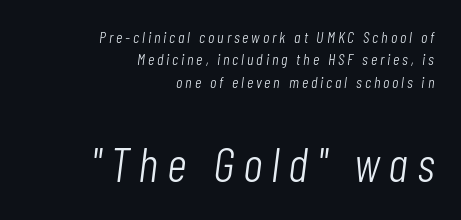
{"italic": "yes", "lean": "right", "slant_degrees": 7, "bold": "no", "weight": "light", "width": "condensed", "stroke_contrast": "low", "x_height": "medium", "monospaced": "no", "underline": "no", "align": "right", "line_spacing": "normal", "line_spacing_ratio": 1.4, "larger_block": "second", "size_ratio": 3.06, "glyph_px": 49}
